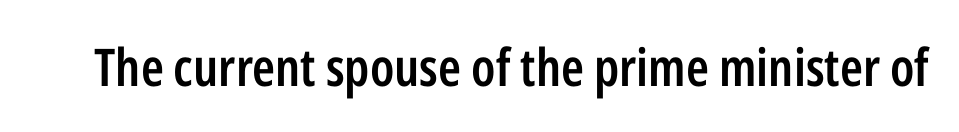
Stems and bowls a touch heavier than normal — semibold. Serif or sans? Sans — the stroke terminals are bare. The passage shown has conventional tracking throughout. If you drew a line through each stem, it would be perfectly vertical.
